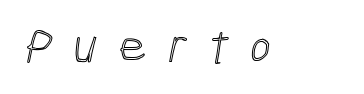
Q: Is the text underlined? A: No.
Q: Is the spacing between letters normal or unusually wide? A: Unusually wide.
Q: Width (condensed, normal, or wide)? A: Condensed.
Q: x-height? A: Medium.
Q: Monospaced? A: No.
